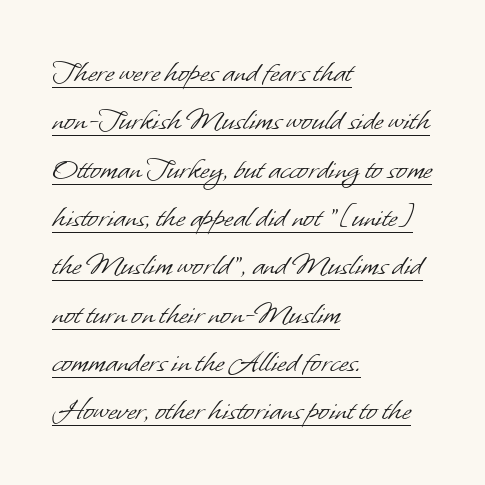
{"serif": "no", "bold": "no", "weight": "light", "width": "normal", "stroke_contrast": "low", "x_height": "small", "monospaced": "no", "underline": "yes", "align": "left", "line_spacing": "normal", "line_spacing_ratio": 1.51, "letter_spacing": "normal", "letter_spacing_em": 0.0, "glyph_px": 32}
